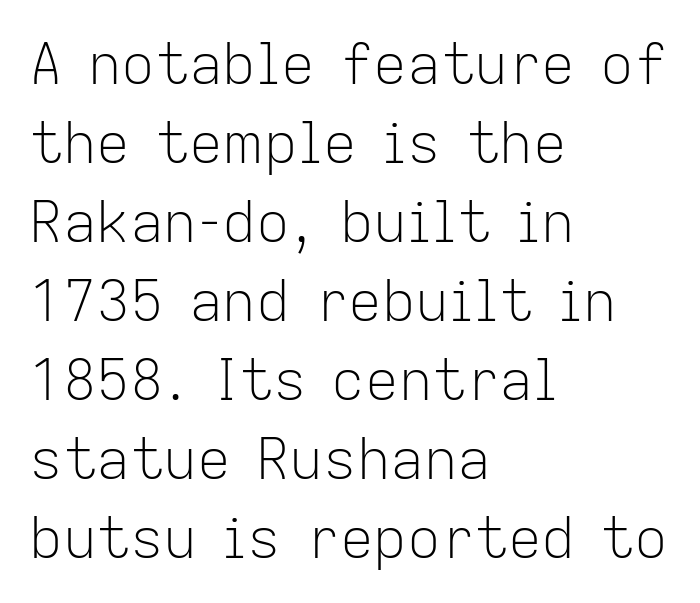
Stroke thickness stays within the range of a standard reading face or lighter. Check the space under the baseline: it is left empty. This sample uses a sans-serif face. No extra tracking has been applied to these lines. Summary of vertical rhythm: regular, with standard interline spacing.
